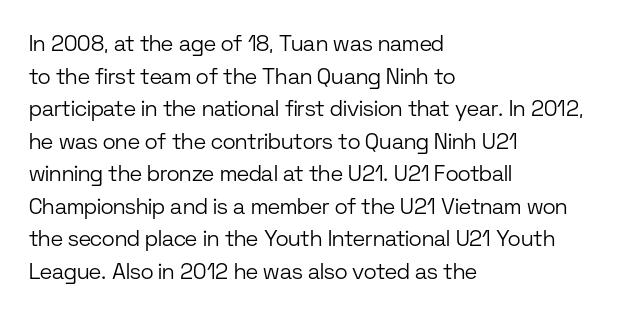
The image shows 22 px text type, upright; set left-aligned, normal line spacing (1.48x), normal letter spacing, not underlined.
